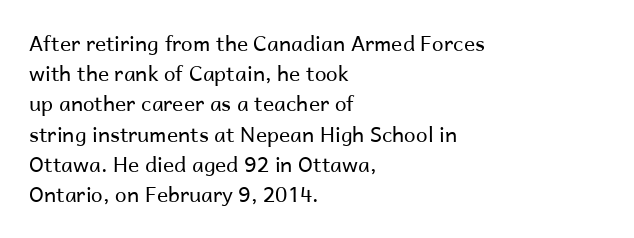
Q: Is the text bold? A: No.
Q: Is the text italic (slanted)? A: No, it is upright.
Q: Is the text underlined? A: No.
Q: How is the paragraph aligned? A: Left-aligned.
Q: Is the spacing between letters normal or unusually wide? A: Normal.
Q: Is the spacing between lines tight, normal or loose? A: Normal.
